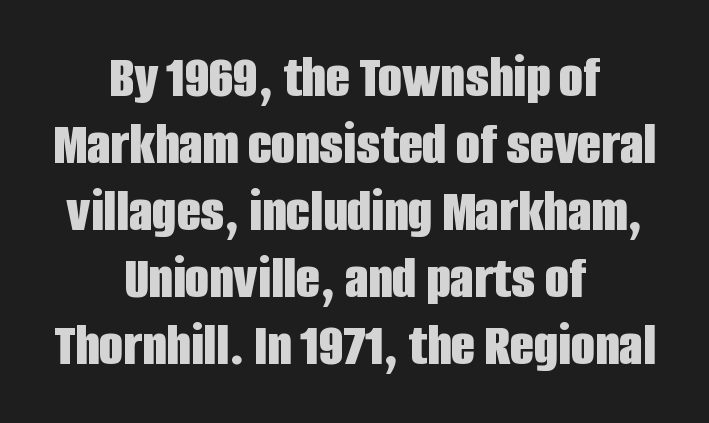
{"serif": "no", "italic": "no", "bold": "yes", "weight": "bold", "width": "condensed", "stroke_contrast": "low", "x_height": "large", "monospaced": "no", "underline": "no", "align": "center", "line_spacing": "tight", "line_spacing_ratio": 1.08, "letter_spacing": "normal", "letter_spacing_em": 0.0, "glyph_px": 62}
